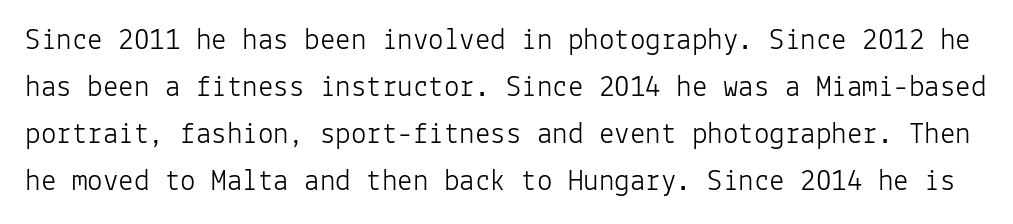
Q: Is the text bold? A: No.
Q: Is the text italic (slanted)? A: No, it is upright.
Q: Is the typeface a serif or a sans-serif typeface? A: Sans-serif.
Q: Is the text underlined? A: No.
Q: Is the spacing between letters normal or unusually wide? A: Normal.
Q: Is the spacing between lines tight, normal or loose? A: Normal.
Q: Width (condensed, normal, or wide)? A: Normal.
Q: Stroke contrast? A: Low.
Q: x-height? A: Medium.
Q: Monospaced? A: Yes.
